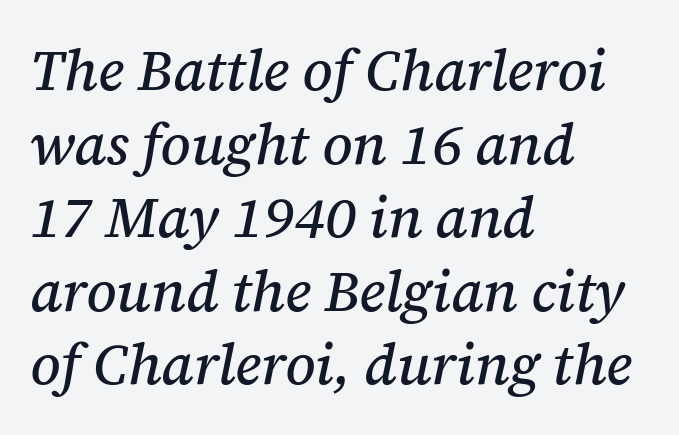
{"serif": "yes", "italic": "yes", "lean": "right", "slant_degrees": 12, "width": "normal", "stroke_contrast": "medium", "x_height": "medium", "monospaced": "no", "underline": "no", "align": "left", "line_spacing": "normal", "line_spacing_ratio": 1.29, "letter_spacing": "normal", "letter_spacing_em": 0.0, "glyph_px": 57}
